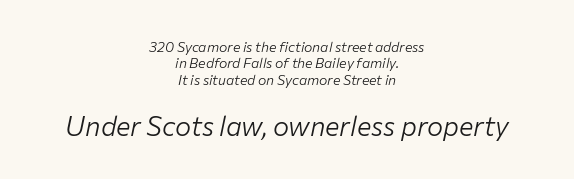
A clean baseline with only descenders dipping below it. This sample uses an oblique cut, with every glyph tilted off the vertical. Is the letter spacing exaggerated? No — it looks like the ordinary default. Note: smaller setting up top, larger setting below. If you folded the block vertically in half, each line would mirror itself in length.
